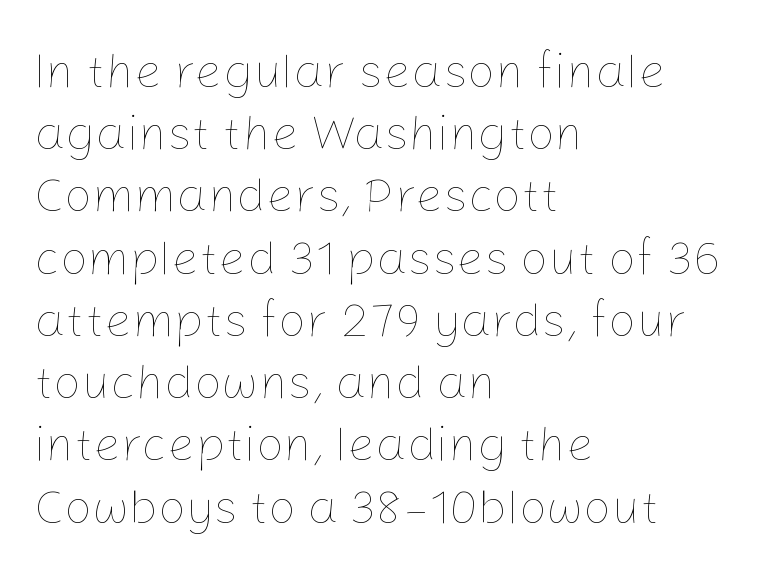
{"italic": "no", "bold": "no", "weight": "thin", "width": "normal", "stroke_contrast": "low", "x_height": "medium", "monospaced": "no", "underline": "no", "align": "left", "line_spacing": "normal", "line_spacing_ratio": 1.27, "letter_spacing": "normal", "letter_spacing_em": 0.0, "glyph_px": 49}
